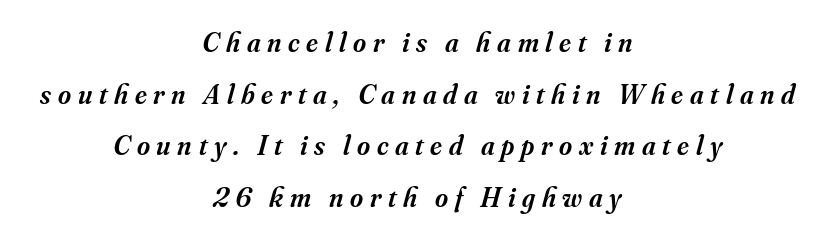
{"serif": "yes", "italic": "yes", "lean": "right", "slant_degrees": 16, "bold": "semi", "weight": "semibold", "width": "normal", "stroke_contrast": "medium", "x_height": "small", "monospaced": "no", "underline": "no", "align": "center", "line_spacing_ratio": 1.84, "letter_spacing": "wide", "letter_spacing_em": 0.24, "glyph_px": 28}
